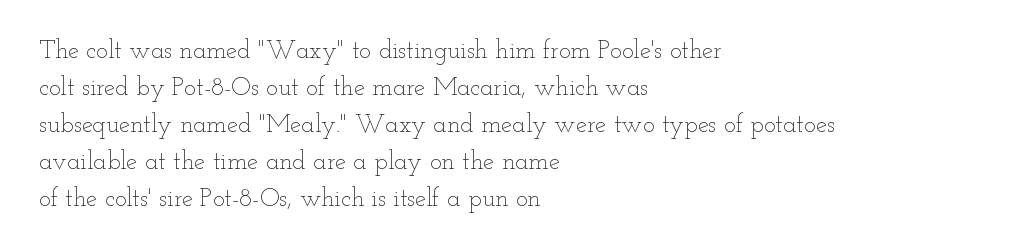
A typesetter would call this leading conventional body-copy spacing. Descender tails drop into unmarked territory. Visually the block forms a straight wall on the left and a jagged coastline on the right. Do the letters lean? They stand straight.
